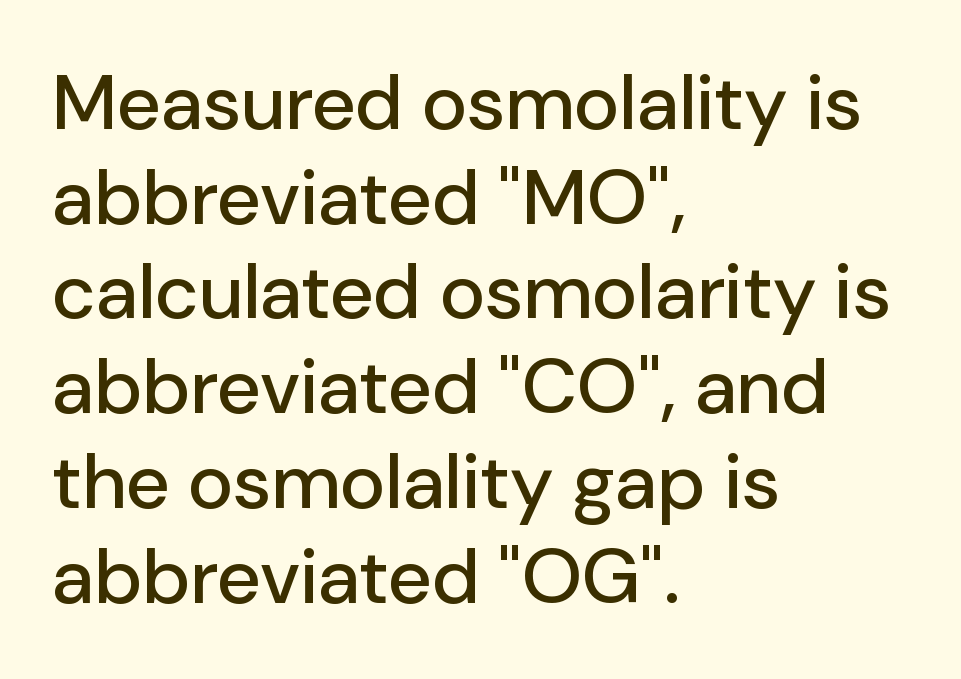
The image shows 77 px sans-serif type, upright; set left-aligned, line spacing 1.23x, normal letter spacing, not underlined; low stroke contrast and a medium x-height.
